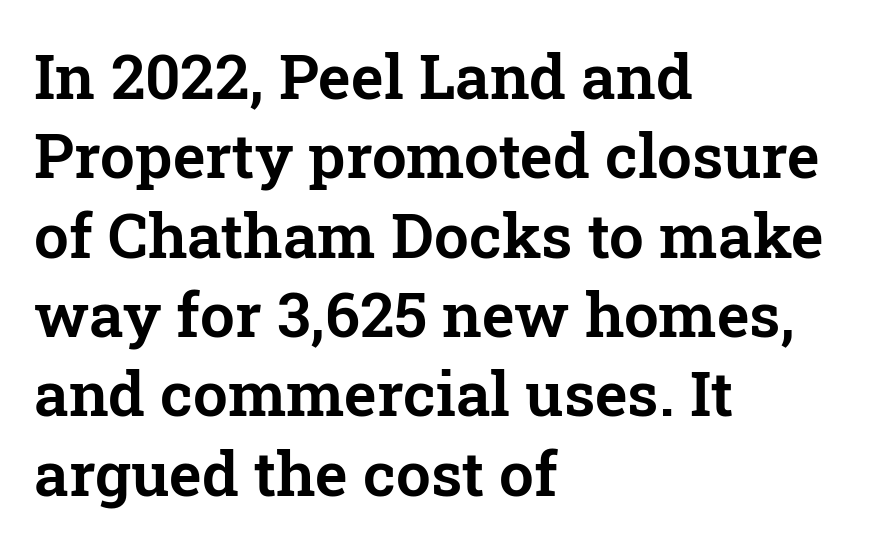
Q: Is the text italic (slanted)? A: No, it is upright.
Q: Is the typeface a serif or a sans-serif typeface? A: Serif.
Q: Is the text underlined? A: No.
Q: How is the paragraph aligned? A: Left-aligned.
Q: Is the spacing between letters normal or unusually wide? A: Normal.
Q: Is the spacing between lines tight, normal or loose? A: Normal.
Q: Width (condensed, normal, or wide)? A: Normal.
Q: Stroke contrast? A: Low.
Q: x-height? A: Medium.
Q: Monospaced? A: No.
